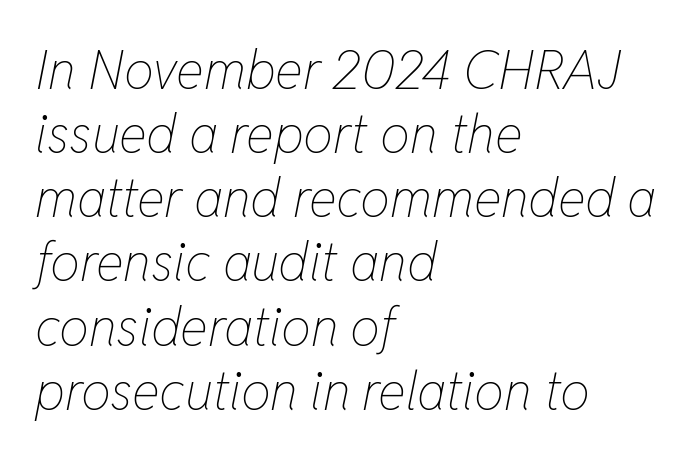
You can tell it's italic because the verticals aren't actually vertical. Each row of text sits above clean, open space. Heaviness? Minimal to ordinary, like unemphasized prose. Inter-character spacing is left at the font's built-in metrics. The compositor pushed each line to the left boundary. Do the characters align in a grid? No, the font is proportional.
